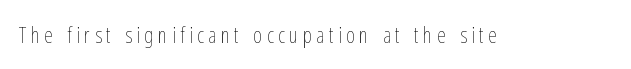
Q: Is the text bold? A: No.
Q: Is the text italic (slanted)? A: No, it is upright.
Q: Is the text underlined? A: No.
Q: Is the spacing between letters normal or unusually wide? A: Unusually wide.
